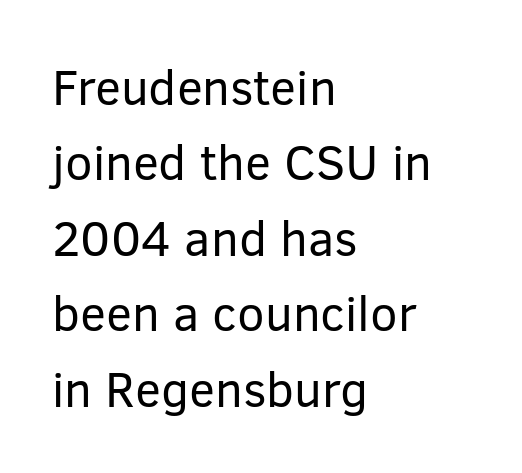
{"serif": "no", "italic": "no", "bold": "no", "weight": "regular", "width": "normal", "stroke_contrast": "low", "x_height": "medium", "monospaced": "no", "underline": "no", "align": "left", "line_spacing": "normal", "line_spacing_ratio": 1.54, "letter_spacing": "normal", "letter_spacing_em": 0.0, "glyph_px": 49}
